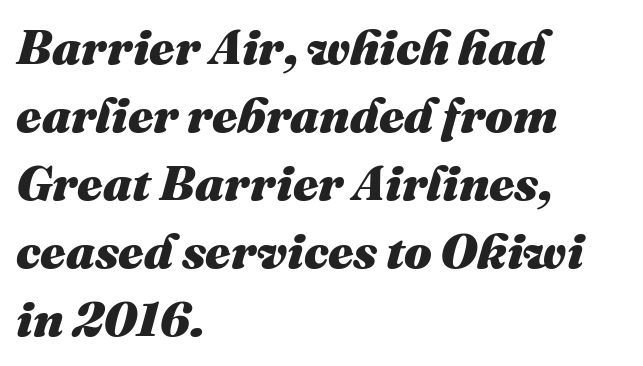
Reading down the column, the eye jumps a familiar distance to each next line. This sample has the flowing, uneven cadence of proportional lettering. Descenders hang freely into open space. The text block is weighted toward the left margin, trailing off unevenly rightward.
